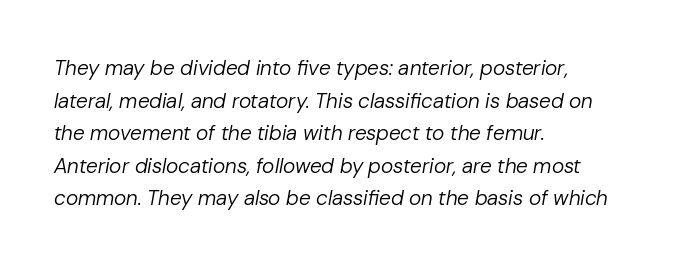
{"italic": "yes", "lean": "right", "slant_degrees": 10, "bold": "no", "underline": "no", "align": "left", "line_spacing": "normal", "line_spacing_ratio": 1.55, "letter_spacing": "normal", "letter_spacing_em": 0.0, "glyph_px": 21}
